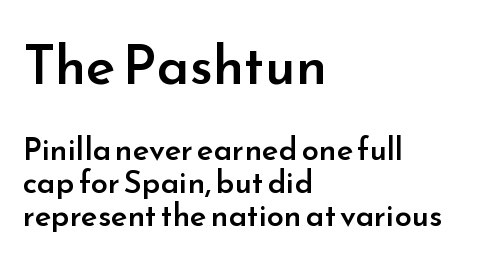
{"serif": "no", "italic": "no", "bold": "semi", "weight": "semibold", "width": "normal", "stroke_contrast": "low", "x_height": "small", "monospaced": "no", "underline": "no", "align": "left", "line_spacing": "tight", "line_spacing_ratio": 1.06, "letter_spacing": "normal", "letter_spacing_em": 0.0, "larger_block": "first", "size_ratio": 1.77, "glyph_px": 55}
